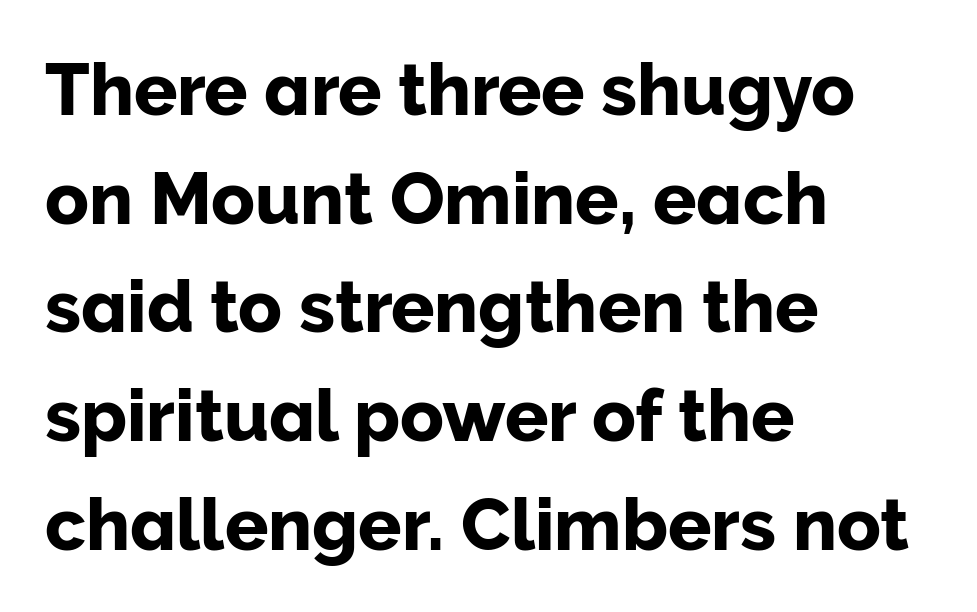
Q: Is the text italic (slanted)? A: No, it is upright.
Q: Is the typeface a serif or a sans-serif typeface? A: Sans-serif.
Q: Is the text underlined? A: No.
Q: How is the paragraph aligned? A: Left-aligned.
Q: Is the spacing between letters normal or unusually wide? A: Normal.
Q: Is the spacing between lines tight, normal or loose? A: Normal.
Q: Width (condensed, normal, or wide)? A: Normal.
Q: Stroke contrast? A: Low.
Q: x-height? A: Medium.
Q: Monospaced? A: No.
